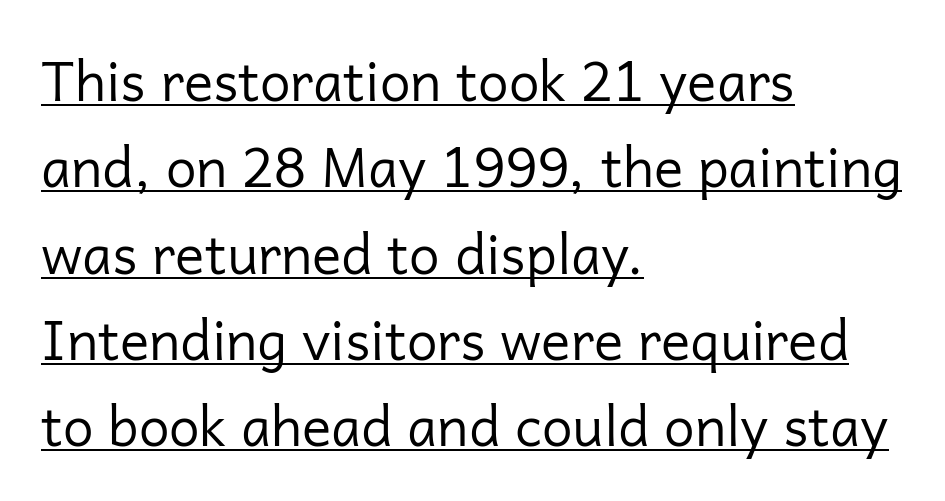
{"serif": "no", "italic": "no", "bold": "no", "weight": "regular", "width": "normal", "stroke_contrast": "low", "x_height": "medium", "monospaced": "no", "underline": "yes", "align": "left", "line_spacing": "normal", "line_spacing_ratio": 1.57, "letter_spacing": "normal", "letter_spacing_em": 0.0, "glyph_px": 55}
